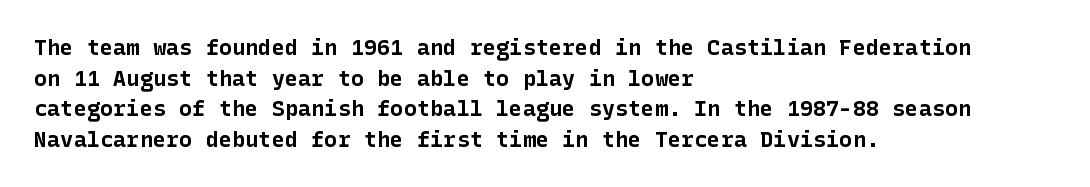
The image shows 22 px bold type, upright; set left-aligned, normal line spacing (1.39x), normal letter spacing, not underlined.
